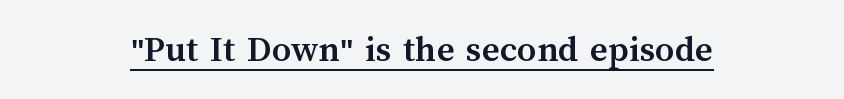
Q: Is the text bold? A: Yes.
Q: Is the text italic (slanted)? A: No, it is upright.
Q: Is the text underlined? A: Yes.
Q: How is the paragraph aligned? A: Centered.
Q: Is the spacing between letters normal or unusually wide? A: Normal.
Q: Width (condensed, normal, or wide)? A: Normal.
Q: Stroke contrast? A: Medium.
Q: x-height? A: Medium.
Q: Monospaced? A: No.
